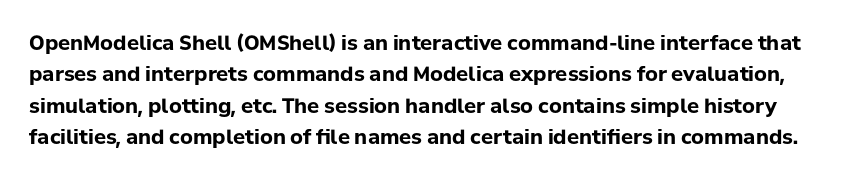
{"italic": "no", "bold": "yes", "underline": "no", "line_spacing": "normal", "line_spacing_ratio": 1.57, "letter_spacing": "normal", "letter_spacing_em": 0.0, "glyph_px": 20}
